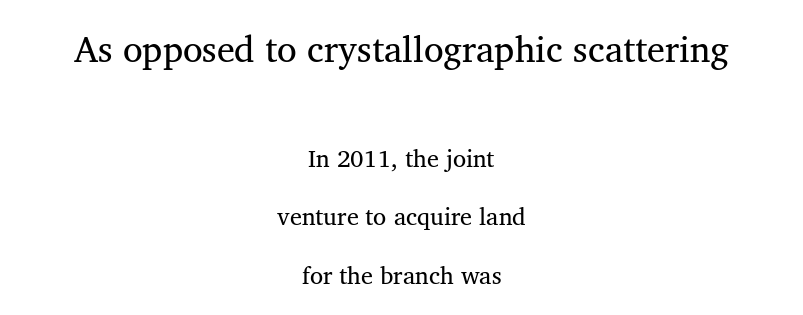
{"serif": "yes", "italic": "no", "width": "normal", "stroke_contrast": "medium", "x_height": "medium", "monospaced": "no", "underline": "no", "align": "center", "line_spacing": "loose", "line_spacing_ratio": 2.44, "letter_spacing": "normal", "letter_spacing_em": 0.0, "larger_block": "first", "size_ratio": 1.5, "glyph_px": 36}
